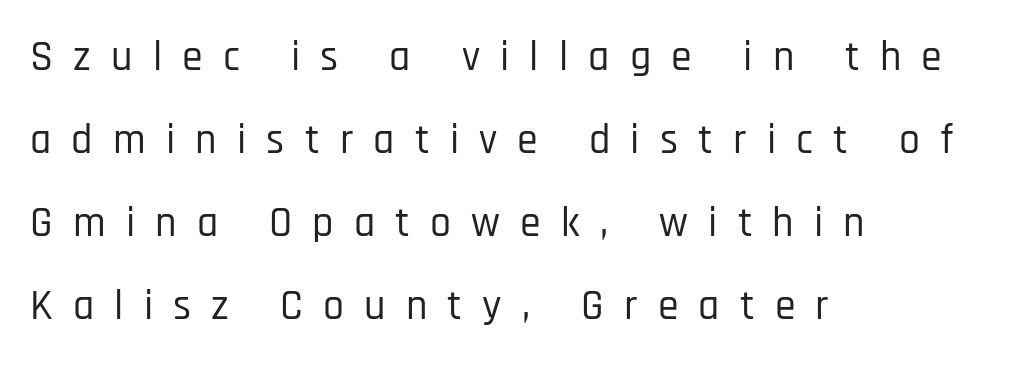
The image shows 42 px condensed sans-serif type, upright; set left-aligned, loose line spacing (1.98x), unusually wide letter spacing (+0.48 em), not underlined; low stroke contrast and a large x-height.
